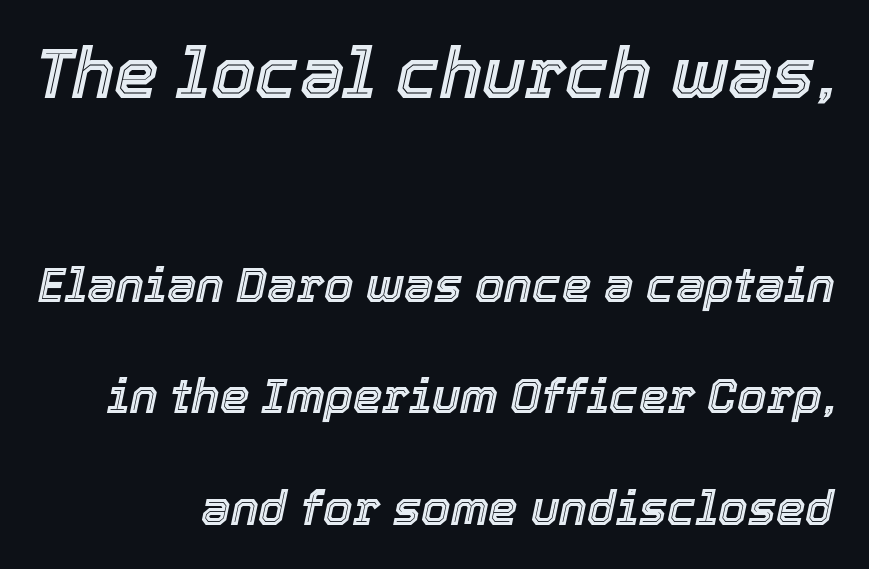
Q: Is the text italic (slanted)? A: Yes, it leans right by about 12 degrees.
Q: Is the text underlined? A: No.
Q: How is the paragraph aligned? A: Right-aligned.
Q: Is the spacing between letters normal or unusually wide? A: Normal.
Q: Is the spacing between lines tight, normal or loose? A: Loose.
Q: Which block of text is set in a larger size, the first (top) or the second (bottom)? A: The first (top) one.
Q: Width (condensed, normal, or wide)? A: Normal.
Q: x-height? A: Medium.
Q: Monospaced? A: No.
